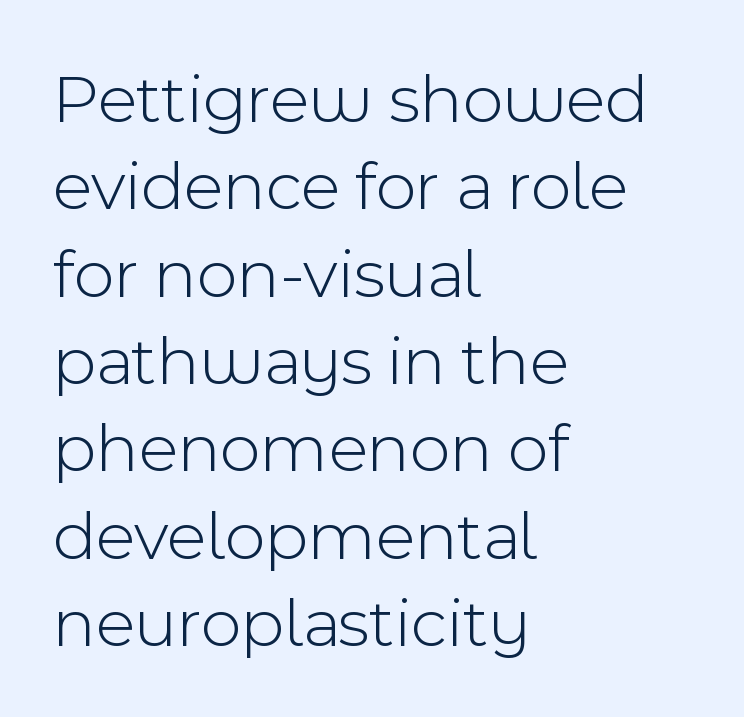
The text block is weighted toward the left margin, trailing off unevenly rightward. Check where the strokes stop: nothing finishes them off — pure sans. The axis of the letterforms is exactly vertical. The space beneath each line is pristine and unruled. You could not count columns in this text — the font is proportionally spaced.
